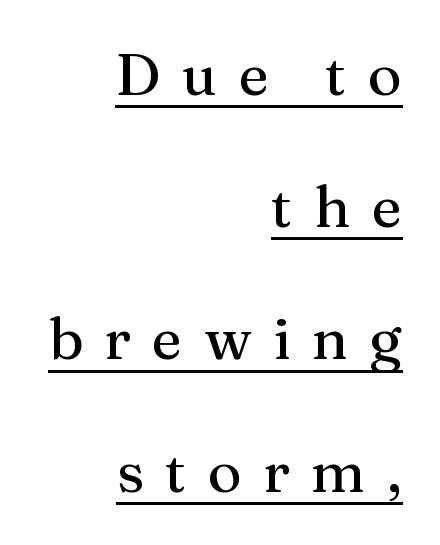
The image shows 58 px serif type, upright; set right-aligned, loose line spacing (2.28x), unusually wide letter spacing (+0.37 em), underlined; medium stroke contrast and a medium x-height.
